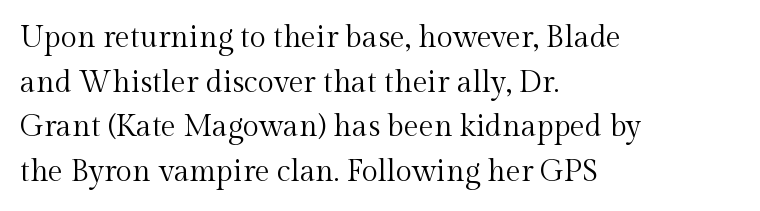
A typesetter would call this proportional, since set widths differ per character. This is the regular roman posture of the typeface. Yep, those are serifs on the letters. A typesetter would call this zero additional tracking.
